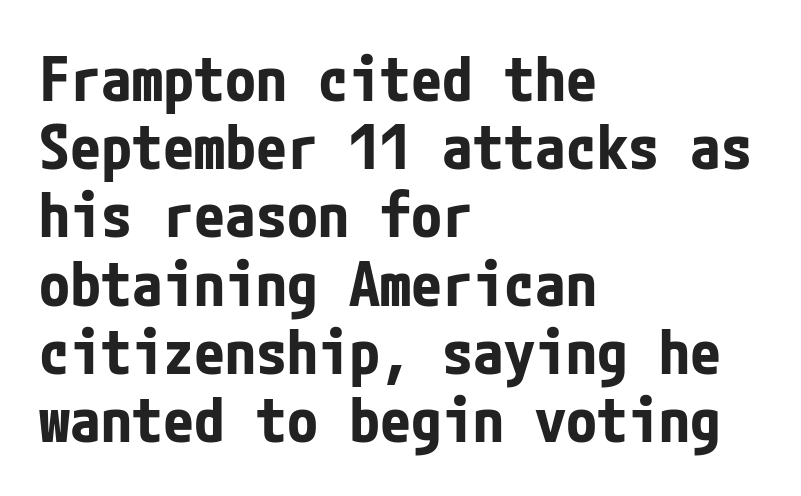
{"serif": "no", "italic": "no", "bold": "yes", "weight": "bold", "width": "condensed", "stroke_contrast": "low", "x_height": "medium", "underline": "no", "align": "left", "line_spacing": "tight", "line_spacing_ratio": 1.1, "letter_spacing": "normal", "letter_spacing_em": 0.0, "glyph_px": 62}
